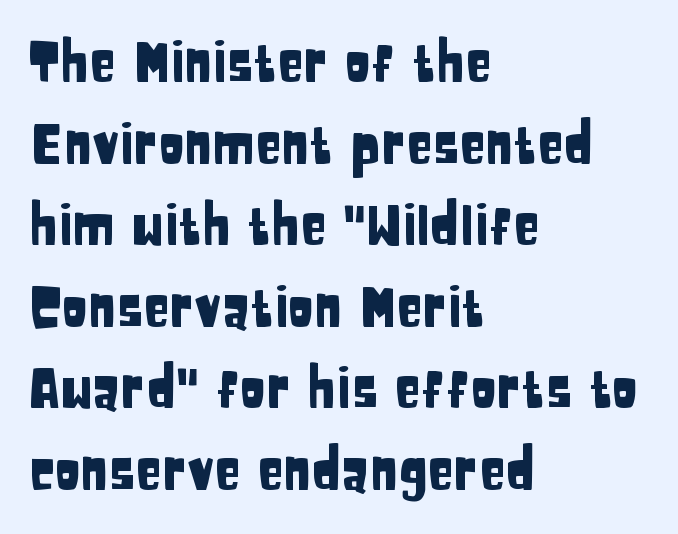
The image shows 54 px condensed sans-serif type, upright; set left-aligned, normal line spacing (1.51x), normal letter spacing, not underlined; low stroke contrast and a large x-height.
